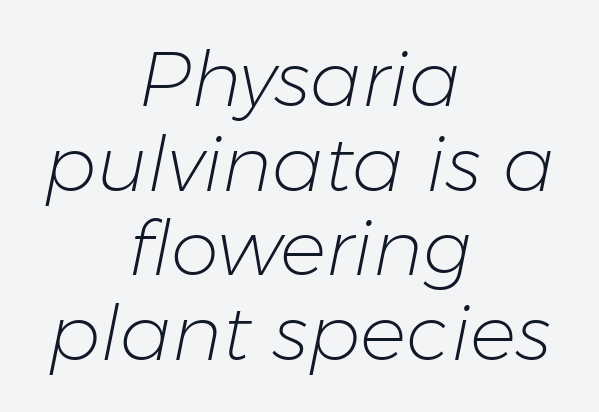
Q: Is the text bold? A: No.
Q: Is the text italic (slanted)? A: Yes, it leans right by about 11 degrees.
Q: Is the text underlined? A: No.
Q: How is the paragraph aligned? A: Centered.
Q: Is the spacing between letters normal or unusually wide? A: Normal.
Q: Is the spacing between lines tight, normal or loose? A: Tight.
Q: Width (condensed, normal, or wide)? A: Normal.
Q: Stroke contrast? A: Low.
Q: x-height? A: Medium.
Q: Monospaced? A: No.
